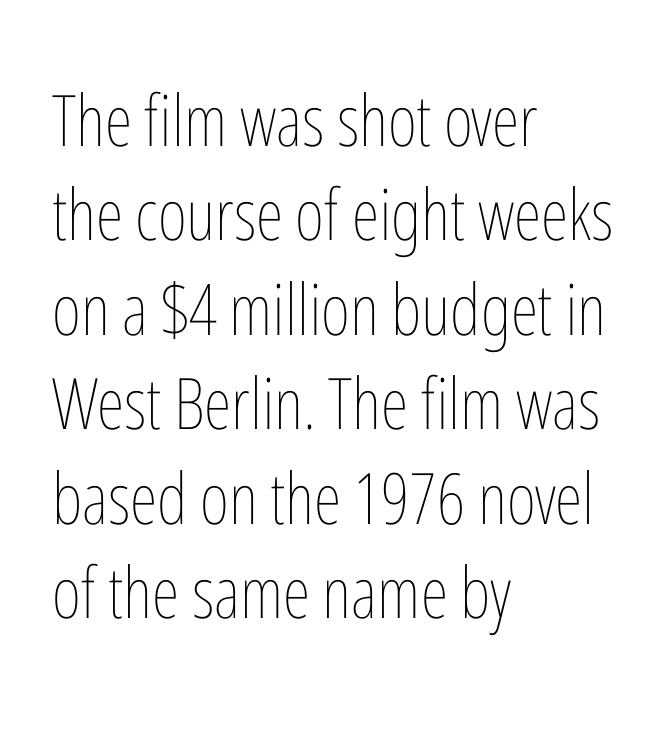
{"italic": "no", "bold": "no", "weight": "thin", "width": "condensed", "stroke_contrast": "low", "x_height": "medium", "monospaced": "no", "underline": "no", "align": "left", "line_spacing": "normal", "line_spacing_ratio": 1.33, "letter_spacing": "normal", "letter_spacing_em": 0.0, "glyph_px": 71}
